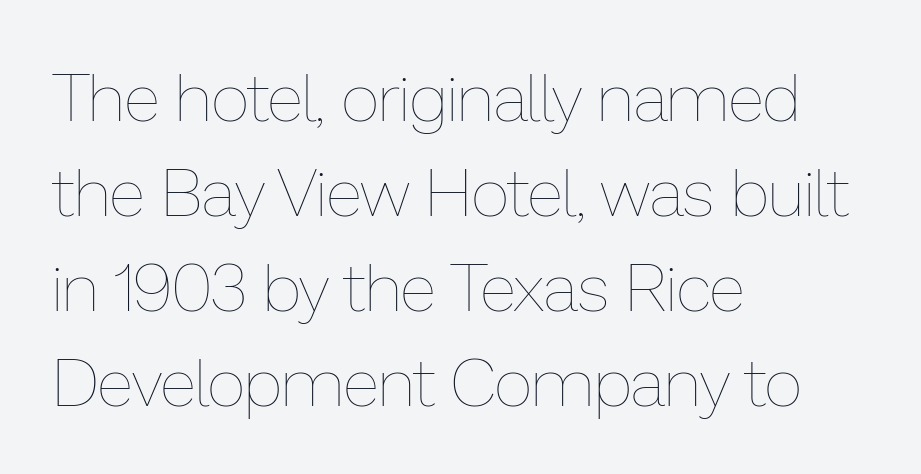
Q: Is the text bold? A: No.
Q: Is the text italic (slanted)? A: No, it is upright.
Q: Is the text underlined? A: No.
Q: How is the paragraph aligned? A: Left-aligned.
Q: Is the spacing between letters normal or unusually wide? A: Normal.
Q: Is the spacing between lines tight, normal or loose? A: Normal.
Q: Width (condensed, normal, or wide)? A: Normal.
Q: Stroke contrast? A: Low.
Q: x-height? A: Medium.
Q: Monospaced? A: No.
